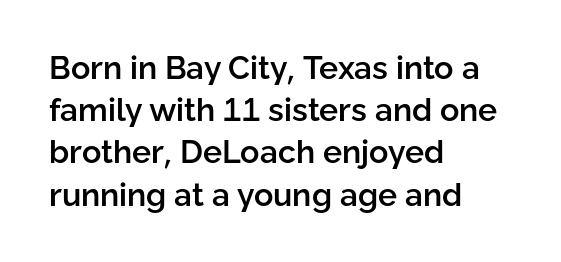
One glance says typical: line gaps are just what's usual. Nothing sits at the stroke ends, so this counts as sans-serif. Designer's note — italics off, roman on. The rendering uses natural spacing where letterforms have individual widths. Compared with typical body copy, the letter spacing here is the same. Moderately thickened strokes mark this as semibold type.
